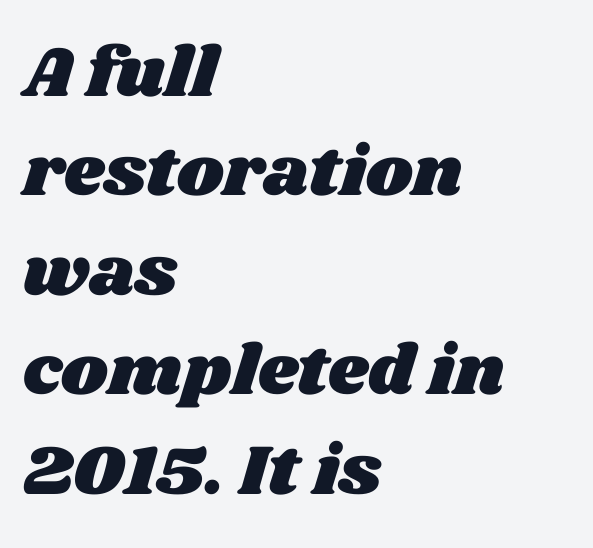
The image shows 71 px wide type; set left-aligned, normal line spacing (1.4x), normal letter spacing, not underlined; medium stroke contrast and a large x-height.
